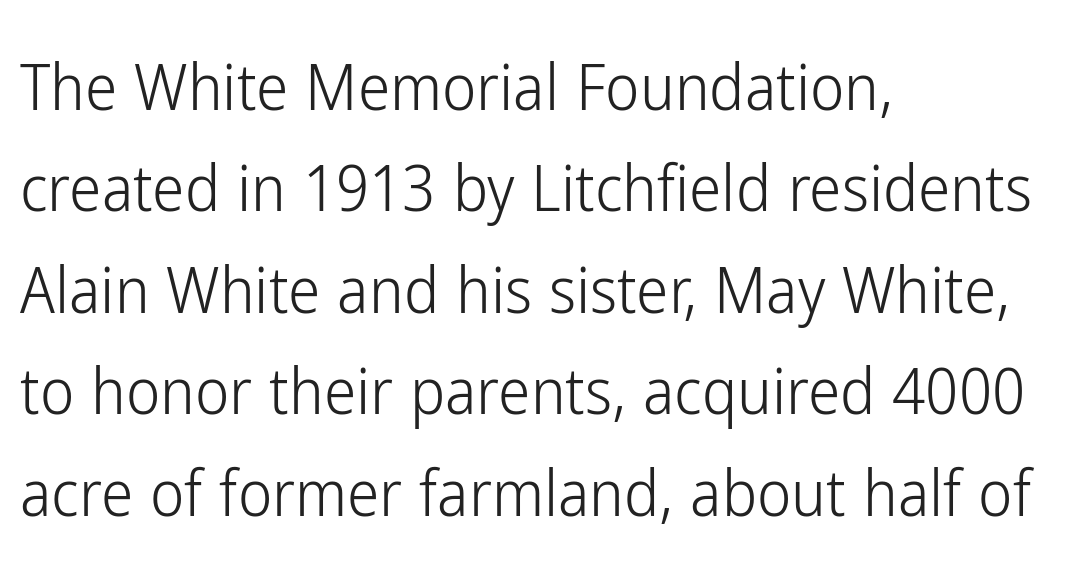
Q: Is the text bold? A: No.
Q: Is the text italic (slanted)? A: No, it is upright.
Q: Is the typeface a serif or a sans-serif typeface? A: Sans-serif.
Q: Is the text underlined? A: No.
Q: How is the paragraph aligned? A: Left-aligned.
Q: Is the spacing between letters normal or unusually wide? A: Normal.
Q: Is the spacing between lines tight, normal or loose? A: Normal.
Q: Width (condensed, normal, or wide)? A: Condensed.
Q: Stroke contrast? A: Low.
Q: x-height? A: Medium.
Q: Monospaced? A: No.
